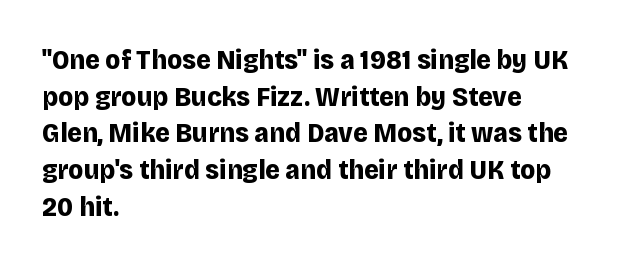
Has an underline been added? It has not. The face used here has the dense, thick strokes of a bold. All the whitespace from short lines collects on the right. The passage shown stacks its lines at a standard gap. The face used here is rendered with its standard letterfit. The passage shown is typed in a proportional face where columns would drift.
